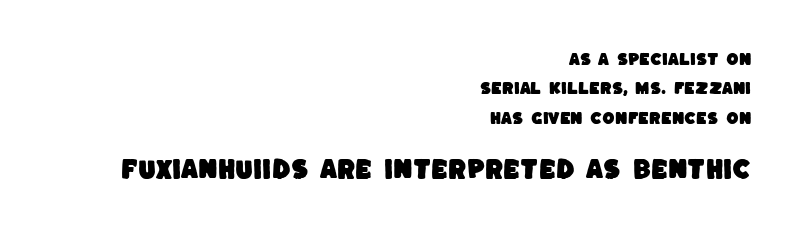
Q: Is the text underlined? A: No.
Q: How is the paragraph aligned? A: Right-aligned.
Q: Is the spacing between letters normal or unusually wide? A: Normal.
Q: Is the spacing between lines tight, normal or loose? A: Loose.
Q: Which block of text is set in a larger size, the first (top) or the second (bottom)? A: The second (bottom) one.
